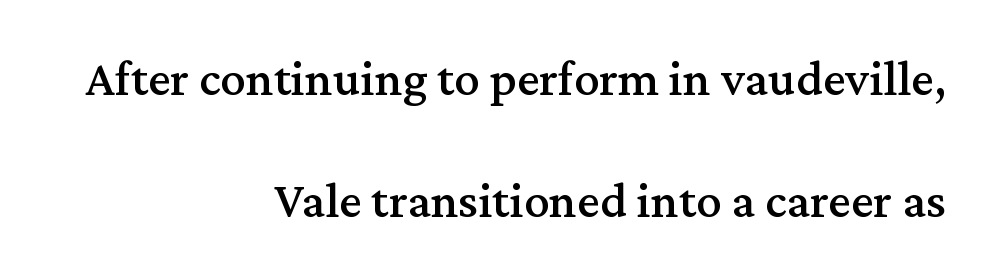
Notice the wide empty band between every row — that's loose leading. Does extra space separate the letters? No, they use regular spacing. In terms of letterform style, serifs are clearly present. Looks like regular typesetting: each glyph gets only the width it needs. Has an underline been added? It has not.
